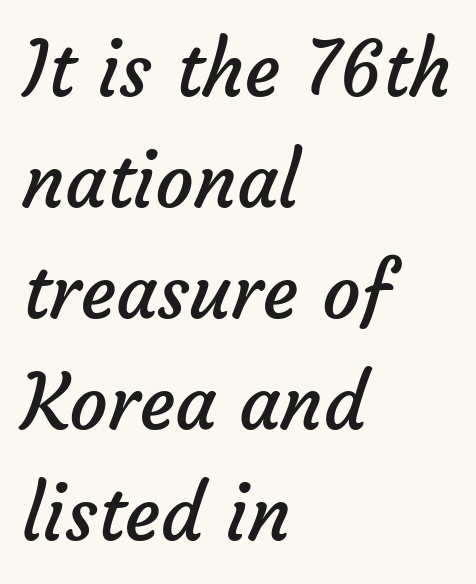
The image shows 76 px regular-weight sans-serif type; set left-aligned, normal line spacing (1.46x), normal letter spacing, not underlined; low stroke contrast and a medium x-height.
